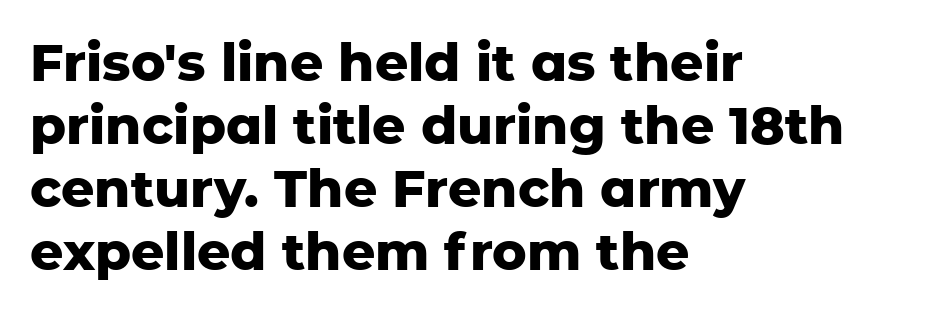
The gap between lines stays unmarked. The letters stand upright; this is a roman face. No extra tracking has been applied to these lines. Nope, no serifs anywhere on these letters.
